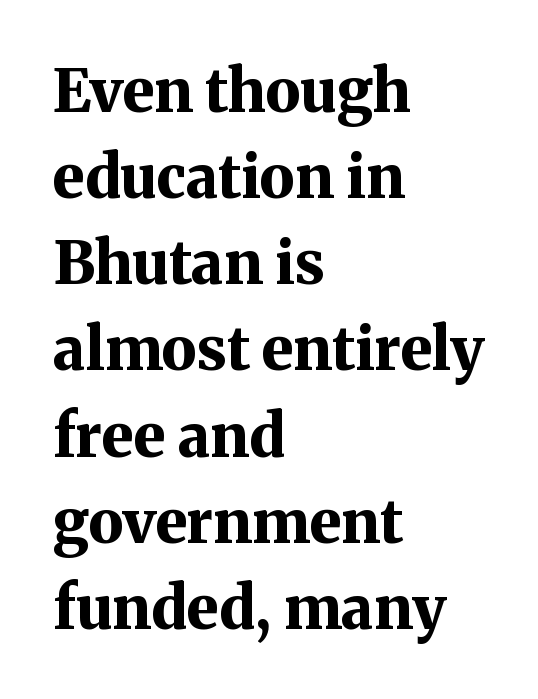
{"serif": "yes", "italic": "no", "bold": "yes", "weight": "bold", "width": "normal", "stroke_contrast": "medium", "x_height": "medium", "monospaced": "no", "underline": "no", "align": "left", "line_spacing": "normal", "line_spacing_ratio": 1.46, "letter_spacing": "normal", "letter_spacing_em": 0.0, "glyph_px": 59}
